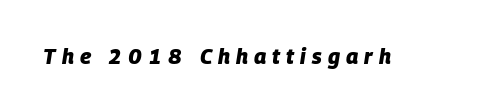
Rendered with sloped, italic letterforms. You'd pick this weight for a headline — it's a proper bold. How are the letters spaced? Widely, with obvious added tracking. The specimen omits any rule beneath the text block's lines.
